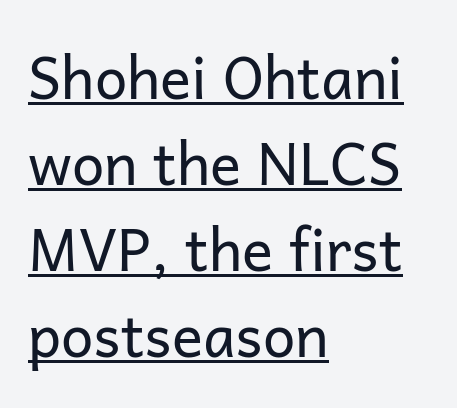
{"serif": "no", "italic": "no", "bold": "no", "weight": "regular", "width": "normal", "stroke_contrast": "low", "x_height": "medium", "monospaced": "no", "underline": "yes", "align": "left", "line_spacing": "normal", "line_spacing_ratio": 1.48, "letter_spacing": "normal", "letter_spacing_em": 0.0, "glyph_px": 58}
